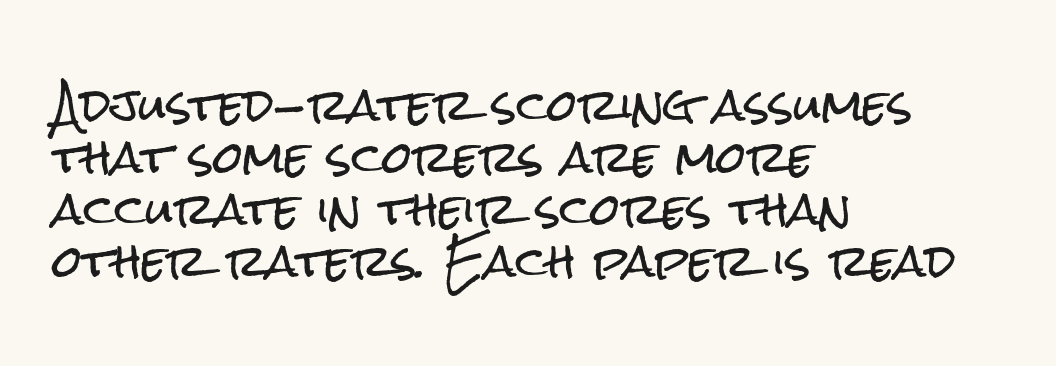
Q: Is the text italic (slanted)? A: No, it is upright.
Q: Is the typeface a serif or a sans-serif typeface? A: Sans-serif.
Q: Is the text underlined? A: No.
Q: How is the paragraph aligned? A: Left-aligned.
Q: Is the spacing between letters normal or unusually wide? A: Normal.
Q: Width (condensed, normal, or wide)? A: Condensed.
Q: Stroke contrast? A: Low.
Q: x-height? A: Medium.
Q: Monospaced? A: No.
